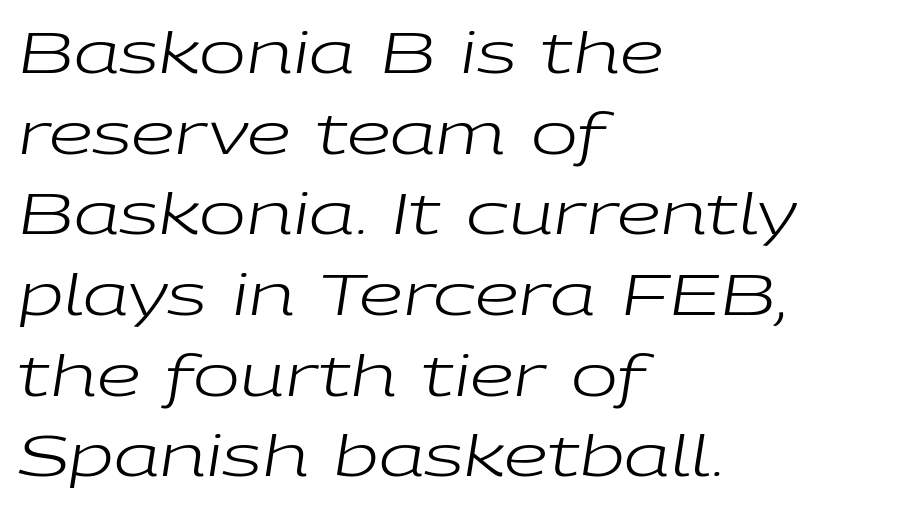
Interline gaps are of average width in this sample. Character widths vary here, with narrow letters taking less room than wide ones. The lettering tilts uniformly, giving the passage an italic look. The text block is weighted toward the left margin, trailing off unevenly rightward. The strip under each line holds only bare page.
